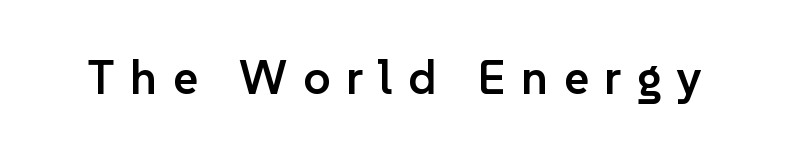
When letters stand straight like this, we call the style roman or upright. The letters carry no serifs — their stems end cleanly without finishing strokes. These lines are rendered in a variable-pitch font. These words are printed semibold, heavier than regular yet not bold. The type is letterspaced generously, with wide tracking. Honestly, there is no underline to notice here at all.
